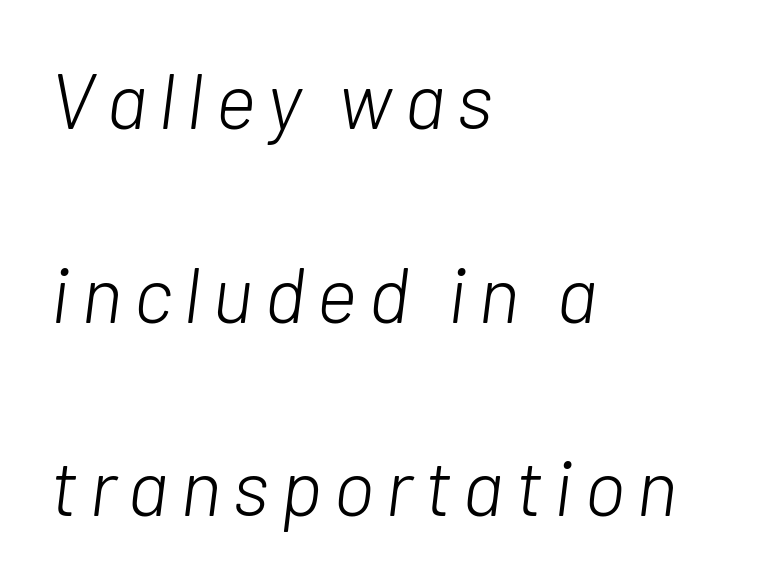
{"italic": "yes", "lean": "right", "slant_degrees": 7, "bold": "no", "weight": "light", "width": "normal", "stroke_contrast": "low", "x_height": "medium", "monospaced": "no", "underline": "no", "align": "left", "line_spacing": "loose", "line_spacing_ratio": 2.45, "glyph_px": 79}
